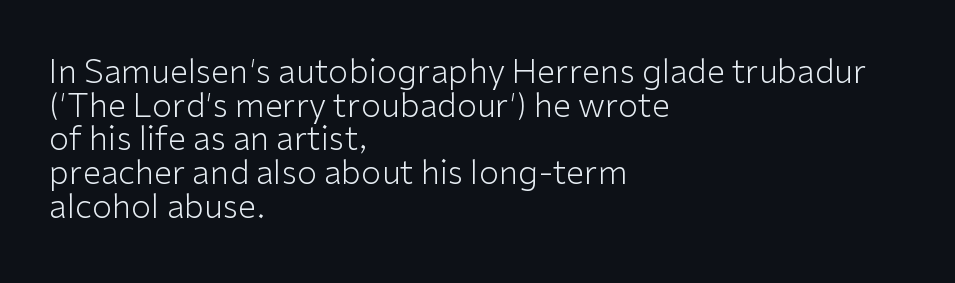
Q: Is the text bold? A: No.
Q: Is the text italic (slanted)? A: No, it is upright.
Q: Is the typeface a serif or a sans-serif typeface? A: Sans-serif.
Q: Is the text underlined? A: No.
Q: How is the paragraph aligned? A: Left-aligned.
Q: Is the spacing between letters normal or unusually wide? A: Normal.
Q: Is the spacing between lines tight, normal or loose? A: Tight.
Q: Width (condensed, normal, or wide)? A: Normal.
Q: Stroke contrast? A: Low.
Q: x-height? A: Medium.
Q: Monospaced? A: No.
